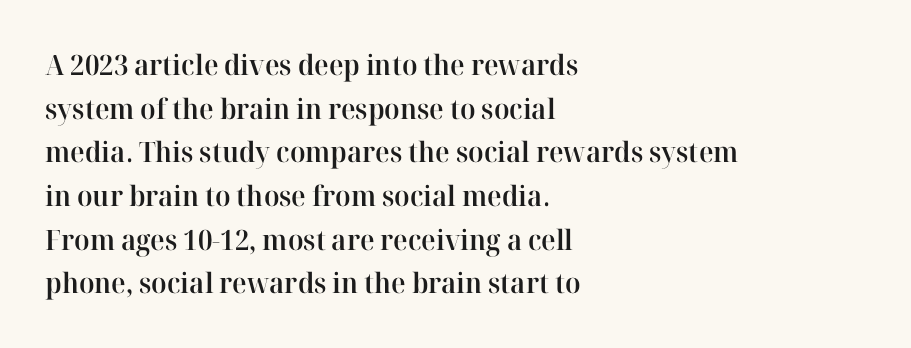
{"serif": "yes", "italic": "no", "bold": "semi", "weight": "semibold", "width": "normal", "stroke_contrast": "high", "x_height": "medium", "monospaced": "no", "underline": "no", "align": "left", "line_spacing": "normal", "line_spacing_ratio": 1.56, "letter_spacing": "normal", "letter_spacing_em": 0.0, "glyph_px": 28}
